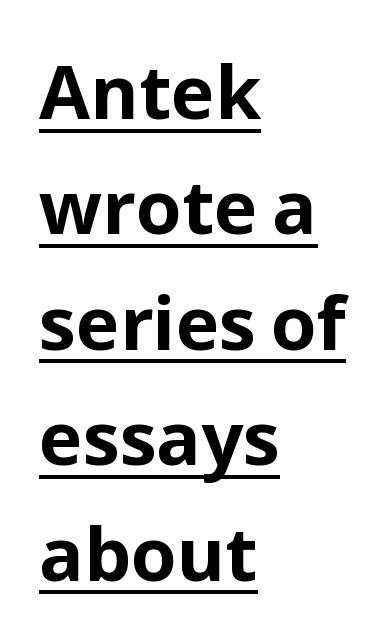
The image shows 74 px bold sans-serif type, upright; set left-aligned, normal line spacing (1.56x), normal letter spacing, underlined; low stroke contrast and a medium x-height.
